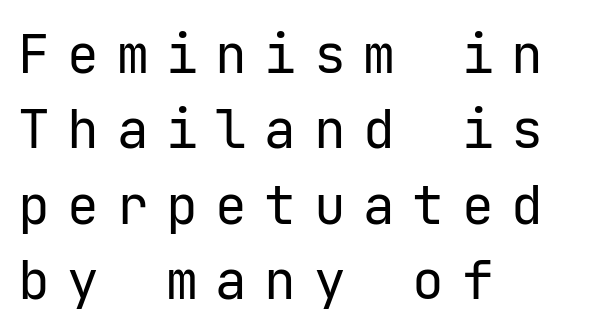
{"serif": "no", "italic": "no", "bold": "no", "weight": "regular", "width": "normal", "stroke_contrast": "low", "x_height": "medium", "underline": "no", "align": "left", "line_spacing": "normal", "line_spacing_ratio": 1.42, "letter_spacing": "wide", "letter_spacing_em": 0.33, "glyph_px": 53}
